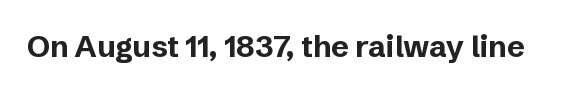
The specimen reads as upright at a glance. In terms of letterform style, serifs are entirely absent. What stands out about the letter spacing? Nothing — it is the standard amount. Chunky letters — that's bold for sure. Proportional: the letters do not fall into vertical columns. Check under the words: just untouched page.
